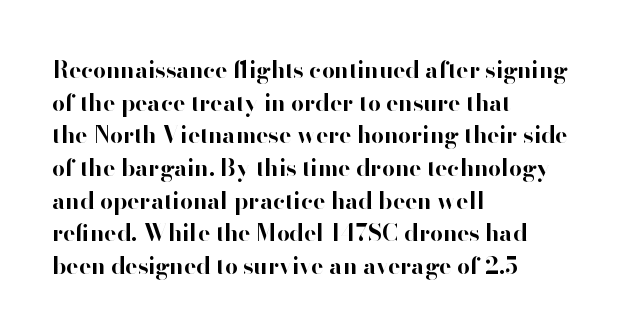
Here the glyphs are tracked normally, forming tight word shapes. One-word summary of the alignment: left. In terms of posture, this sample is upright. Notice how thick the strokes are: this is what a full bold looks like. The lines sit at an ordinary, default distance from one another.
